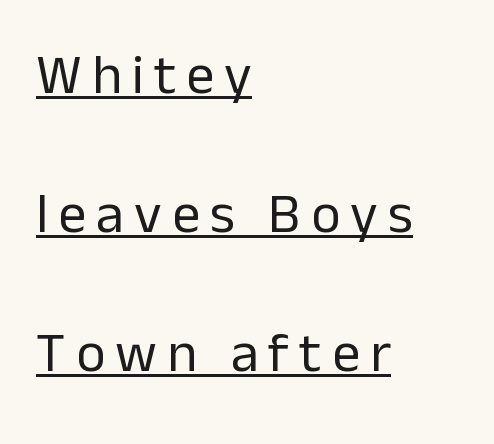
Q: Is the text bold? A: No.
Q: Is the text italic (slanted)? A: No, it is upright.
Q: Is the typeface a serif or a sans-serif typeface? A: Sans-serif.
Q: Is the text underlined? A: Yes.
Q: How is the paragraph aligned? A: Left-aligned.
Q: Is the spacing between lines tight, normal or loose? A: Loose.
Q: Width (condensed, normal, or wide)? A: Normal.
Q: Stroke contrast? A: Low.
Q: x-height? A: Medium.
Q: Monospaced? A: No.
